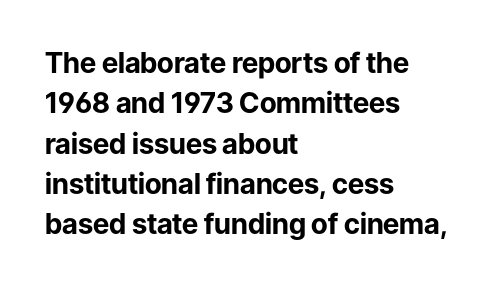
Set as a true bold cut, around the 700 mark. Horizontally, the lines are justified to the leading edge only. Spacing verdict: proportional, widths tailored to each character. The letters stand upright; this is a roman face. Type without underlining. This rendering leaves character spacing at its baseline value.
